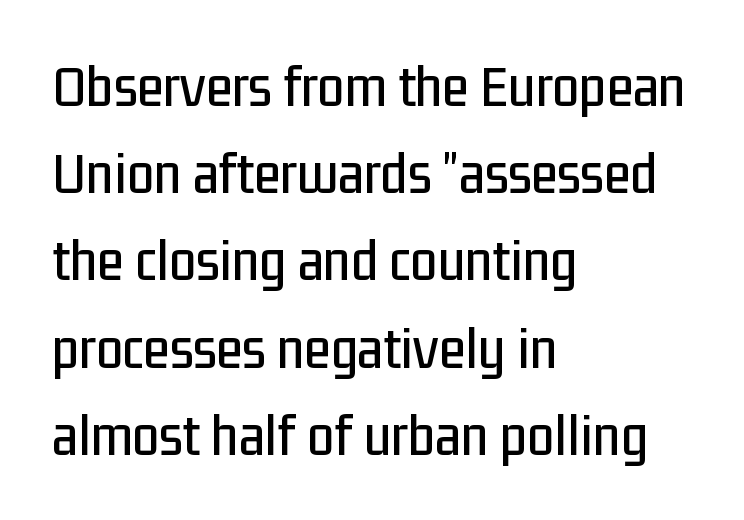
Q: Is the text italic (slanted)? A: No, it is upright.
Q: Is the typeface a serif or a sans-serif typeface? A: Sans-serif.
Q: Is the text underlined? A: No.
Q: How is the paragraph aligned? A: Left-aligned.
Q: Is the spacing between letters normal or unusually wide? A: Normal.
Q: Is the spacing between lines tight, normal or loose? A: Normal.
Q: Width (condensed, normal, or wide)? A: Condensed.
Q: Stroke contrast? A: Low.
Q: x-height? A: Medium.
Q: Monospaced? A: No.
